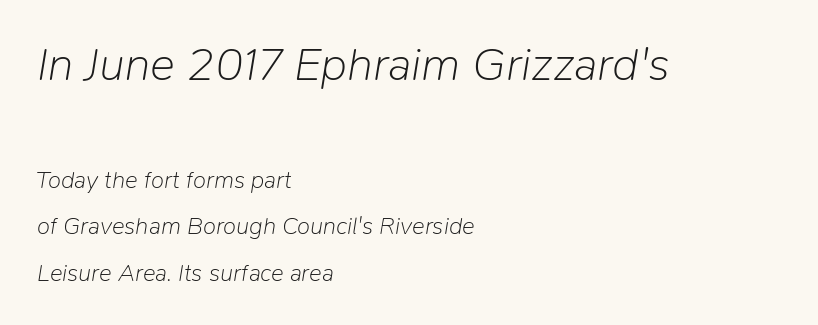
The image shows 47 px light type, italic (leaning right); set left-aligned, loose line spacing (1.94x), normal letter spacing, not underlined; the first (top) block is 1.96x larger; low stroke contrast and a medium x-height.
